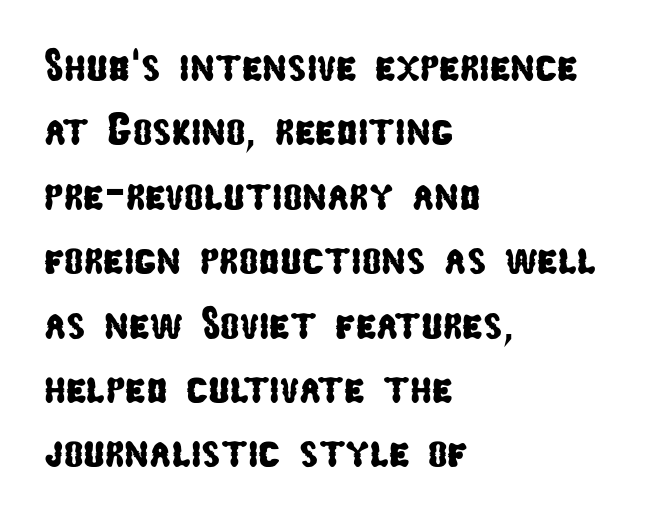
Q: Is the typeface a serif or a sans-serif typeface? A: Sans-serif.
Q: Is the text underlined? A: No.
Q: How is the paragraph aligned? A: Left-aligned.
Q: Is the spacing between letters normal or unusually wide? A: Normal.
Q: Is the spacing between lines tight, normal or loose? A: Normal.
Q: Width (condensed, normal, or wide)? A: Condensed.
Q: Stroke contrast? A: Low.
Q: x-height? A: Medium.
Q: Monospaced? A: No.
